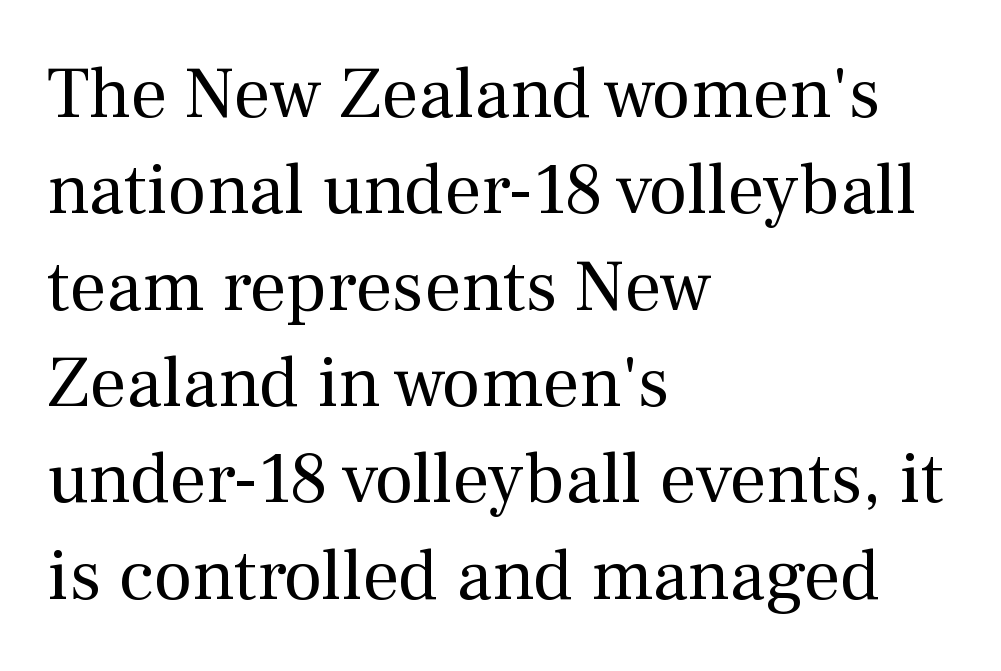
The image shows 73 px regular-weight serif type, upright; set left-aligned, normal line spacing (1.32x), normal letter spacing, not underlined; medium stroke contrast and a medium x-height.
